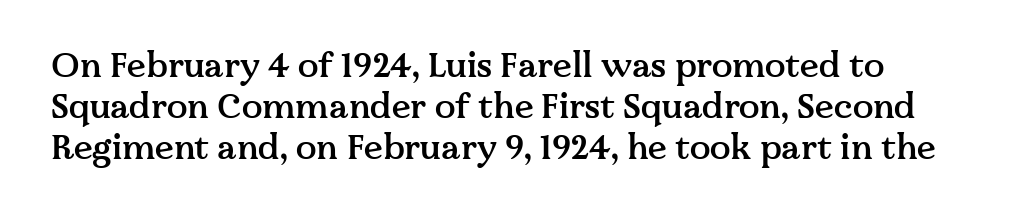
Q: Is the text bold? A: Semi-bold.
Q: Is the text italic (slanted)? A: No, it is upright.
Q: Is the typeface a serif or a sans-serif typeface? A: Serif.
Q: Is the text underlined? A: No.
Q: Is the spacing between letters normal or unusually wide? A: Normal.
Q: Width (condensed, normal, or wide)? A: Normal.
Q: Stroke contrast? A: Medium.
Q: x-height? A: Medium.
Q: Monospaced? A: No.
